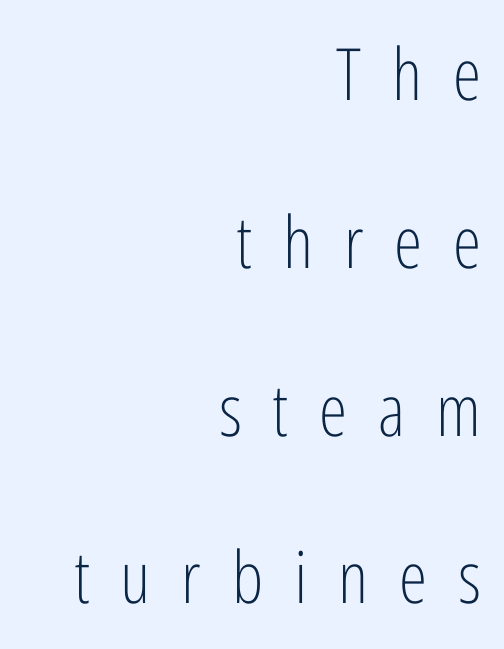
{"serif": "no", "italic": "no", "bold": "no", "weight": "light", "width": "condensed", "stroke_contrast": "low", "x_height": "medium", "monospaced": "no", "underline": "no", "align": "right", "line_spacing": "loose", "line_spacing_ratio": 2.33, "letter_spacing": "wide", "letter_spacing_em": 0.43, "glyph_px": 72}
